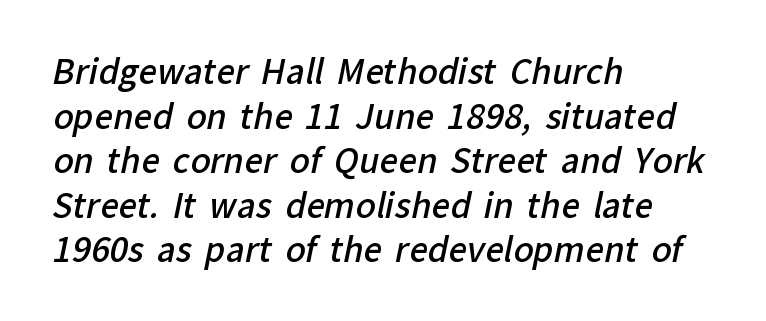
Q: Is the text bold? A: Semi-bold.
Q: Is the typeface a serif or a sans-serif typeface? A: Sans-serif.
Q: Is the text underlined? A: No.
Q: How is the paragraph aligned? A: Left-aligned.
Q: Is the spacing between letters normal or unusually wide? A: Normal.
Q: Is the spacing between lines tight, normal or loose? A: Normal.
Q: Width (condensed, normal, or wide)? A: Normal.
Q: Stroke contrast? A: Low.
Q: x-height? A: Medium.
Q: Monospaced? A: No.
